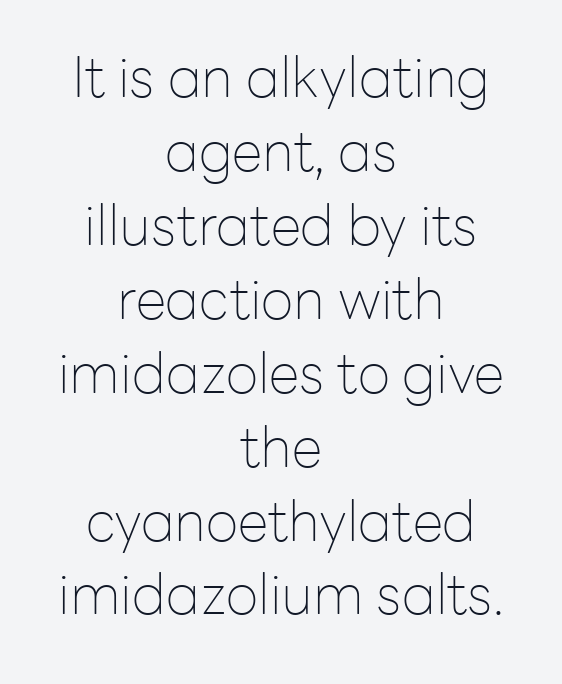
{"serif": "no", "italic": "no", "bold": "no", "weight": "thin", "width": "normal", "stroke_contrast": "low", "x_height": "medium", "monospaced": "no", "underline": "no", "align": "center", "line_spacing": "normal", "line_spacing_ratio": 1.32, "letter_spacing": "normal", "letter_spacing_em": 0.0, "glyph_px": 56}
